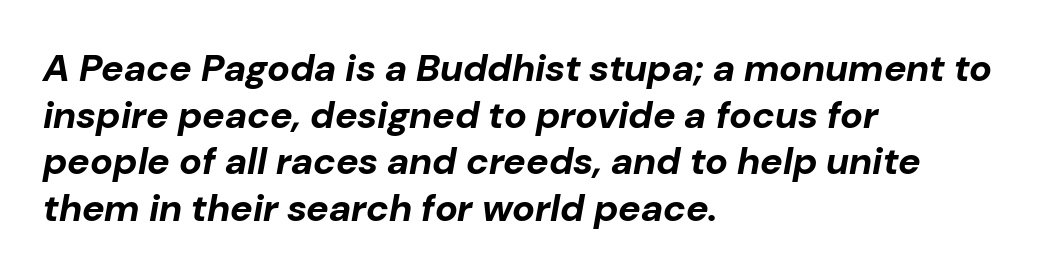
Q: Is the text bold? A: Yes.
Q: Is the text italic (slanted)? A: Yes, it leans right by about 10 degrees.
Q: Is the text underlined? A: No.
Q: How is the paragraph aligned? A: Left-aligned.
Q: Is the spacing between letters normal or unusually wide? A: Normal.
Q: Width (condensed, normal, or wide)? A: Normal.
Q: Stroke contrast? A: Low.
Q: x-height? A: Medium.
Q: Monospaced? A: No.
